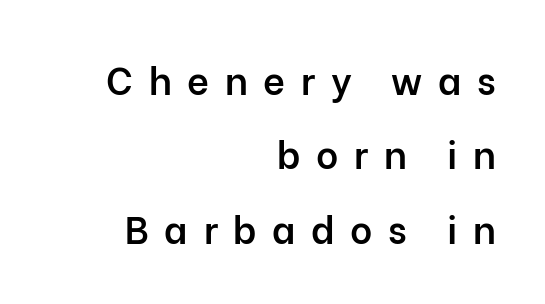
The image shows 38 px semibold sans-serif type, upright; set right-aligned, loose line spacing (1.96x), unusually wide letter spacing (+0.41 em), not underlined; low stroke contrast and a medium x-height.
